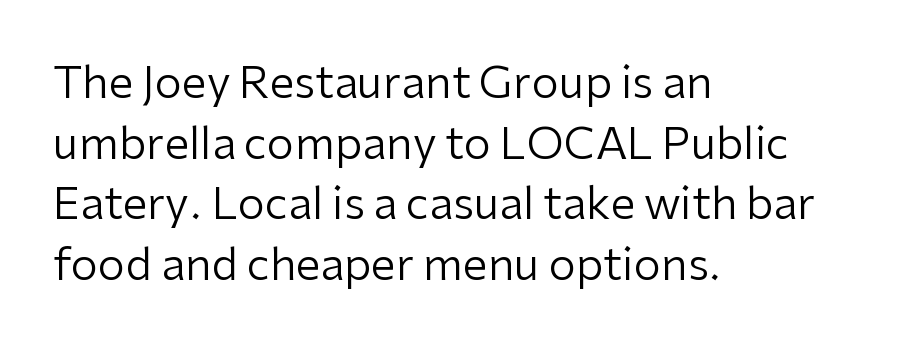
The image shows 44 px regular-weight sans-serif type, upright; set left-aligned, normal line spacing (1.38x), normal letter spacing, not underlined; low stroke contrast and a medium x-height.
